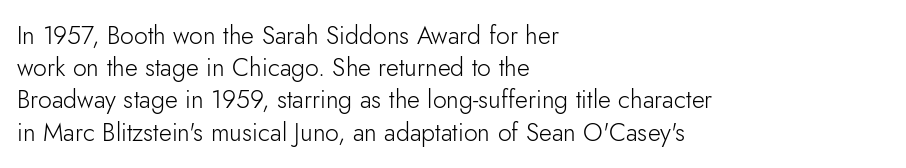
The image shows 25 px text type, upright; set left-aligned, normal line spacing (1.29x), normal letter spacing, not underlined.
